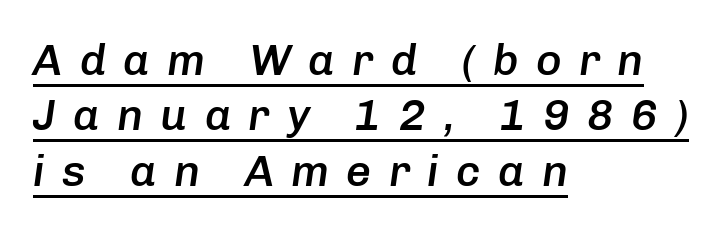
The image shows 44 px semibold type, italic (leaning right); set left-aligned, normal line spacing (1.26x), unusually wide letter spacing (+0.39 em), underlined; low stroke contrast and a medium x-height.
